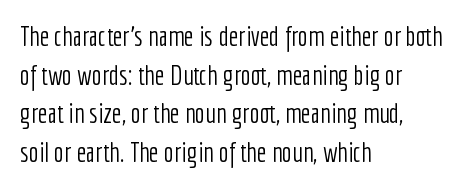
Stroke thickness stays within the range of a standard reading face or lighter. Notice how descenders clear the ascenders below comfortably — that's standard leading. There is no visible air inserted between adjacent glyphs. Casual observation: everything's shoved over to the left. The specimen omits any rule beneath the text block's lines. The letters stand straight up with perfectly vertical stems.
